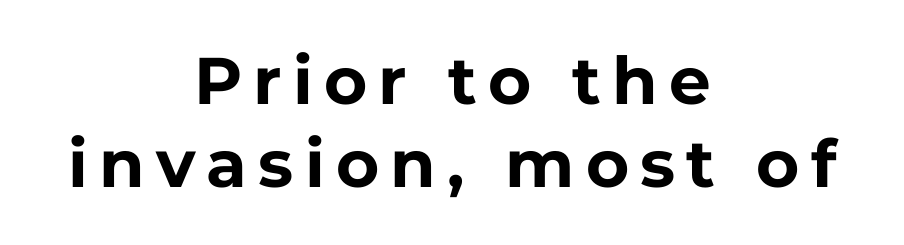
Q: Is the text bold? A: Yes.
Q: Is the text italic (slanted)? A: No, it is upright.
Q: Is the typeface a serif or a sans-serif typeface? A: Sans-serif.
Q: Is the text underlined? A: No.
Q: How is the paragraph aligned? A: Centered.
Q: Is the spacing between lines tight, normal or loose? A: Normal.
Q: Width (condensed, normal, or wide)? A: Normal.
Q: Stroke contrast? A: Low.
Q: x-height? A: Medium.
Q: Monospaced? A: No.
